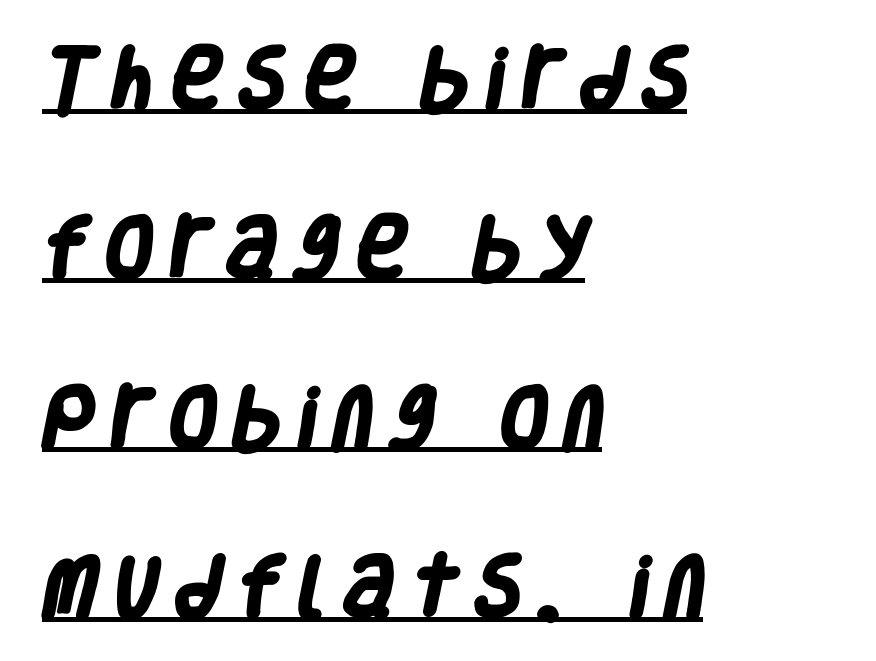
{"serif": "no", "bold": "yes", "weight": "heavy", "width": "condensed", "stroke_contrast": "low", "x_height": "large", "monospaced": "no", "underline": "yes", "align": "left", "line_spacing": "loose", "line_spacing_ratio": 2.49, "letter_spacing": "wide", "letter_spacing_em": 0.27, "glyph_px": 68}
